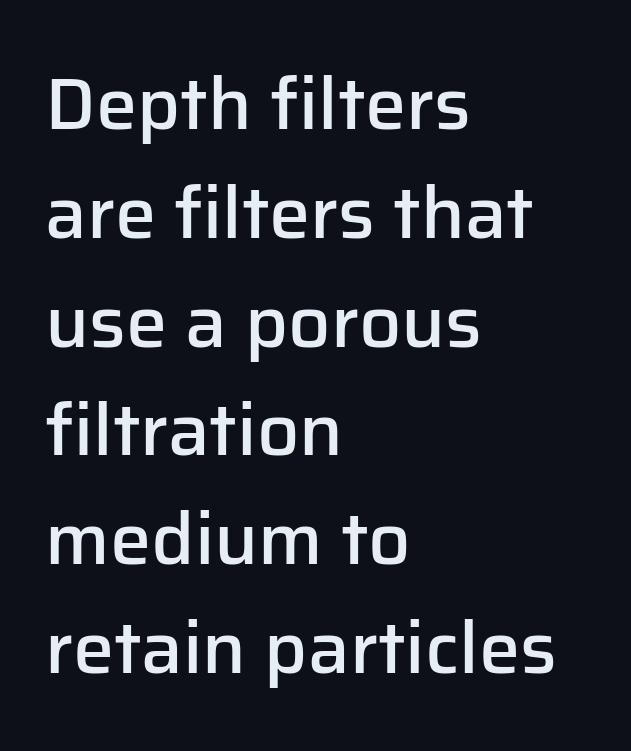
The image shows 74 px semibold sans-serif type, upright; set left-aligned, normal line spacing (1.47x), normal letter spacing, not underlined; low stroke contrast and a medium x-height.
